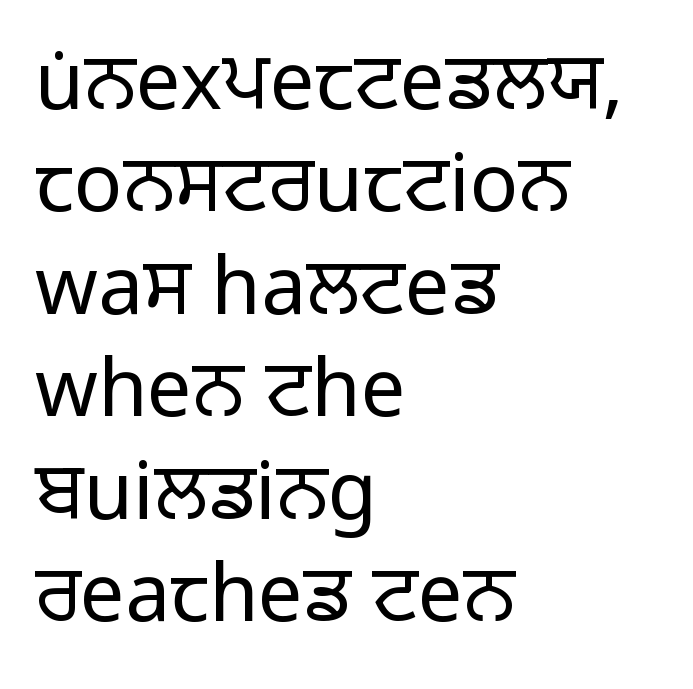
Q: Is the text bold? A: No.
Q: Is the text italic (slanted)? A: No, it is upright.
Q: Is the typeface a serif or a sans-serif typeface? A: Sans-serif.
Q: Is the text underlined? A: No.
Q: How is the paragraph aligned? A: Left-aligned.
Q: Is the spacing between letters normal or unusually wide? A: Normal.
Q: Is the spacing between lines tight, normal or loose? A: Normal.
Q: Width (condensed, normal, or wide)? A: Normal.
Q: Stroke contrast? A: Low.
Q: x-height? A: Medium.
Q: Monospaced? A: No.
